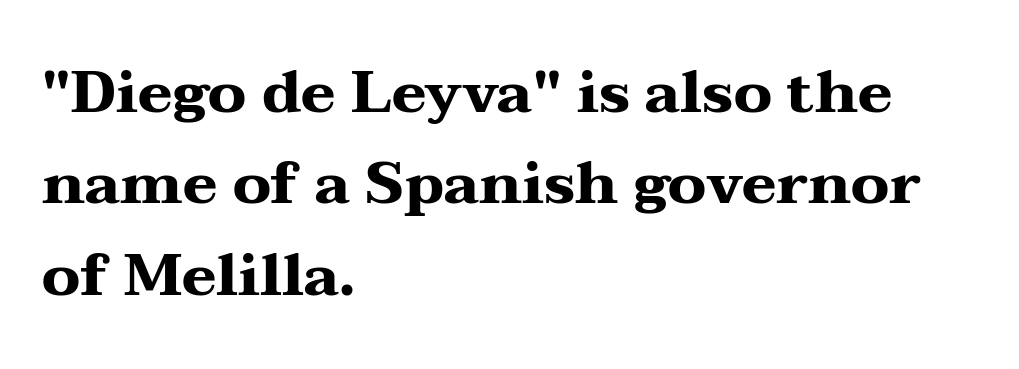
{"serif": "yes", "italic": "no", "bold": "yes", "weight": "heavy", "width": "wide", "stroke_contrast": "medium", "x_height": "medium", "monospaced": "no", "underline": "no", "align": "left", "line_spacing": "normal", "line_spacing_ratio": 1.55, "letter_spacing": "normal", "letter_spacing_em": 0.0, "glyph_px": 59}
